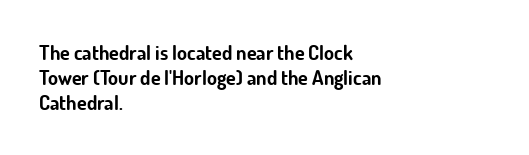
The space directly below the letters is spotless. This rendering uses left alignment, leaving the right contour irregular. The typography opts for an upright posture over an oblique one. Each word holds together tightly as a unit, with standard inter-letter gaps. Pretty heavy lettering here — definitely bold.
